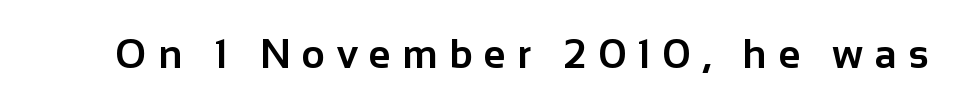
The font's upright variant was chosen for this text. Proportional: the letters do not fall into vertical columns. The glyphs have the mass of a bold cut. Regarding serifs, this sample does without them.
